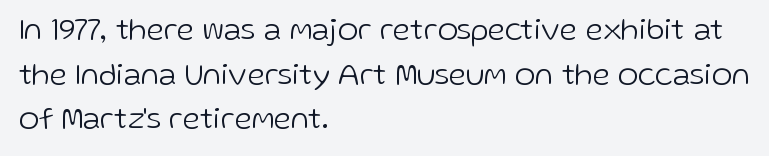
Q: Is the text bold? A: No.
Q: Is the text italic (slanted)? A: No, it is upright.
Q: Is the typeface a serif or a sans-serif typeface? A: Sans-serif.
Q: Is the text underlined? A: No.
Q: How is the paragraph aligned? A: Left-aligned.
Q: Is the spacing between letters normal or unusually wide? A: Normal.
Q: Is the spacing between lines tight, normal or loose? A: Normal.
Q: Width (condensed, normal, or wide)? A: Normal.
Q: Stroke contrast? A: Low.
Q: x-height? A: Medium.
Q: Monospaced? A: No.
